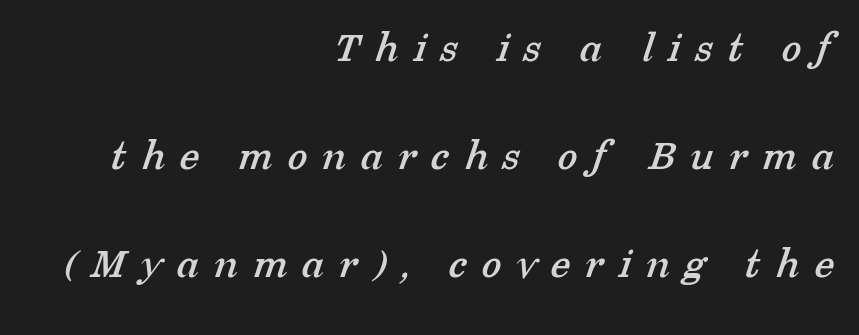
The passage shown has open, widely tracked lettering throughout. The lines in this sample share a right terminus and differ only in where they begin. Do the characters align in a grid? No, the font is proportional. Horizontal bands of white between lines are thick stripes. A bare baseline throughout the passage. Font category for this specimen: serif.
